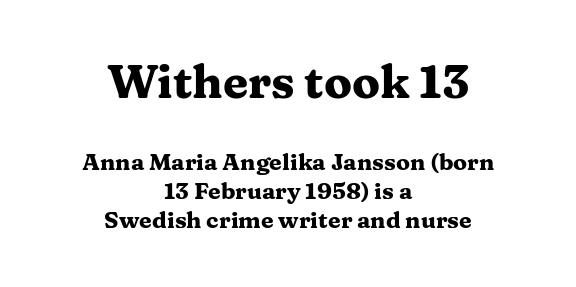
Two sizes are in play, and the larger belongs to the first block. A typesetter would call this proportional, since set widths differ per character. The glyphs are unaccompanied by any horizontal stroke below them. The rendering shows small feet on the letterforms — a serif design. Typographic density is high because the face is bold.
